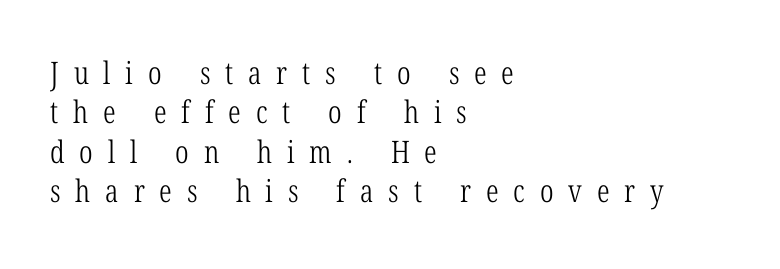
In terms of letterspacing, this is a distinctly airy, spread setting. Do the characters align in a grid? No, the font is proportional. A roman cut, with each character standing at attention. The passage shown is typeset with a serif family. These lines stack with their left ends in a neat column. Notice how descenders clear the ascenders below comfortably — that's standard leading.
